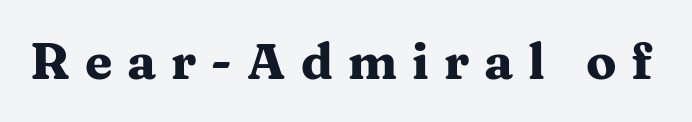
The image shows 50 px heavy, wide serif type, upright; set unusually wide letter spacing (+0.3 em), not underlined; medium stroke contrast and a medium x-height.
